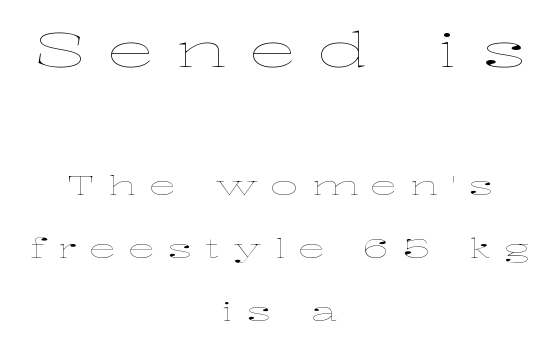
Q: Is the text bold? A: No.
Q: Is the text italic (slanted)? A: No, it is upright.
Q: Is the text underlined? A: No.
Q: How is the paragraph aligned? A: Centered.
Q: Is the spacing between letters normal or unusually wide? A: Unusually wide.
Q: Is the spacing between lines tight, normal or loose? A: Loose.
Q: Which block of text is set in a larger size, the first (top) or the second (bottom)? A: The first (top) one.
Q: Width (condensed, normal, or wide)? A: Wide.
Q: Stroke contrast? A: Low.
Q: x-height? A: Medium.
Q: Monospaced? A: No.
